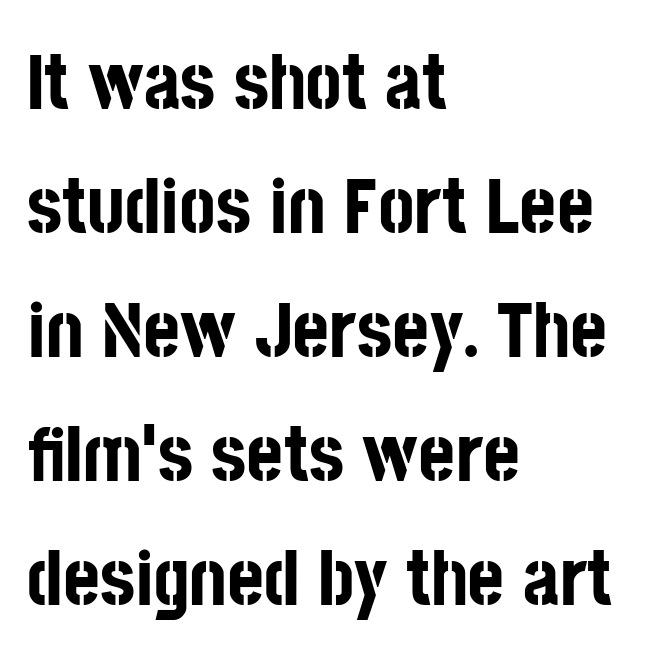
Spacing verdict: proportional, widths tailored to each character. Reading down the column, the eye jumps a familiar distance to each next line. Stroke terminals: plain, sans-serif. Posture: vertical.
